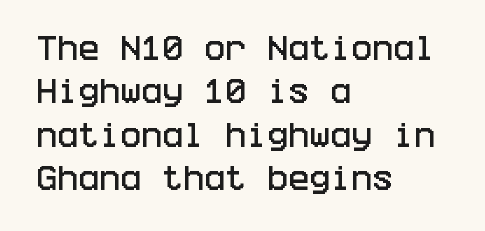
Q: Is the text italic (slanted)? A: No, it is upright.
Q: Is the typeface a serif or a sans-serif typeface? A: Sans-serif.
Q: Is the text underlined? A: No.
Q: How is the paragraph aligned? A: Left-aligned.
Q: Is the spacing between letters normal or unusually wide? A: Normal.
Q: Is the spacing between lines tight, normal or loose? A: Normal.
Q: Width (condensed, normal, or wide)? A: Condensed.
Q: Stroke contrast? A: Low.
Q: x-height? A: Large.
